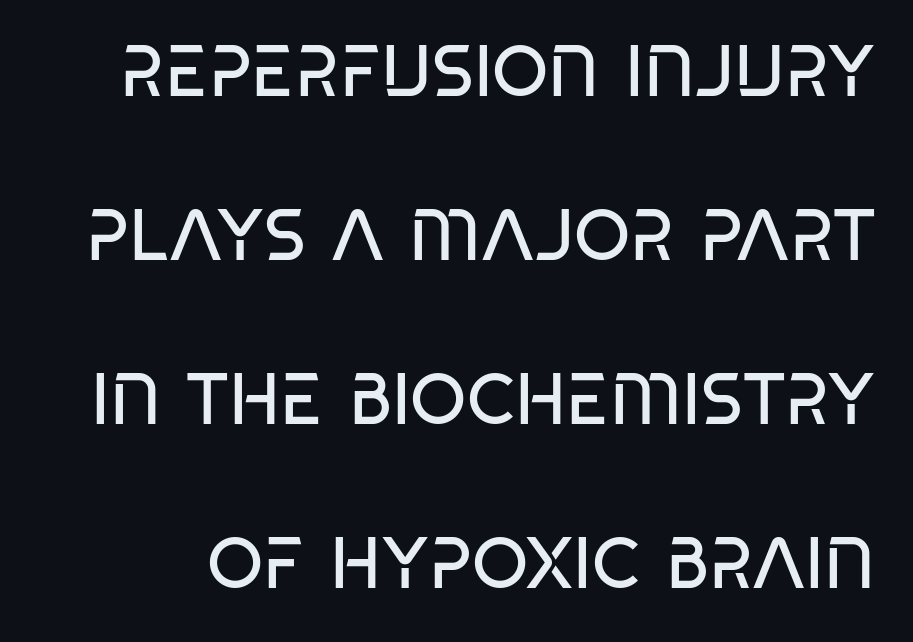
Q: Is the text bold? A: No.
Q: Is the text italic (slanted)? A: No, it is upright.
Q: Is the typeface a serif or a sans-serif typeface? A: Sans-serif.
Q: Is the text underlined? A: No.
Q: Is the spacing between letters normal or unusually wide? A: Normal.
Q: Is the spacing between lines tight, normal or loose? A: Loose.
Q: Width (condensed, normal, or wide)? A: Condensed.
Q: Stroke contrast? A: Low.
Q: x-height? A: Large.
Q: Monospaced? A: No.
